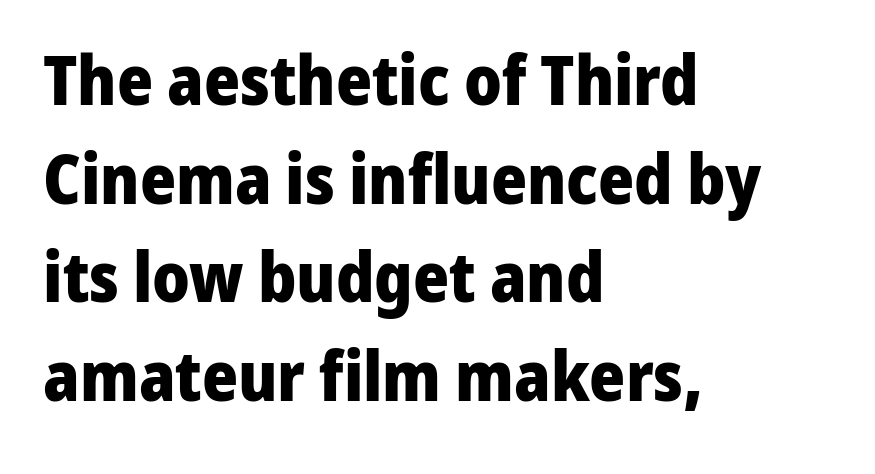
The image shows 69 px heavy sans-serif type, upright; set left-aligned, normal line spacing (1.43x), normal letter spacing, not underlined; low stroke contrast and a medium x-height.
